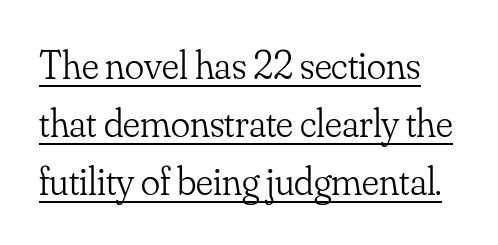
{"serif": "yes", "italic": "no", "bold": "no", "weight": "light", "width": "normal", "stroke_contrast": "low", "x_height": "small", "monospaced": "no", "underline": "yes", "line_spacing": "normal", "line_spacing_ratio": 1.45, "letter_spacing": "normal", "letter_spacing_em": 0.0, "glyph_px": 40}
